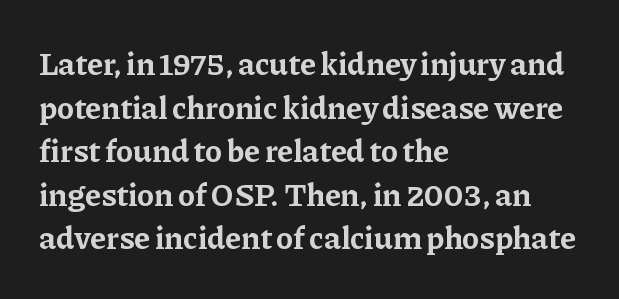
Q: Is the text bold? A: Yes.
Q: Is the text italic (slanted)? A: No, it is upright.
Q: Is the typeface a serif or a sans-serif typeface? A: Serif.
Q: Is the text underlined? A: No.
Q: How is the paragraph aligned? A: Left-aligned.
Q: Is the spacing between letters normal or unusually wide? A: Normal.
Q: Is the spacing between lines tight, normal or loose? A: Normal.
Q: Width (condensed, normal, or wide)? A: Normal.
Q: Stroke contrast? A: Low.
Q: x-height? A: Medium.
Q: Monospaced? A: No.
